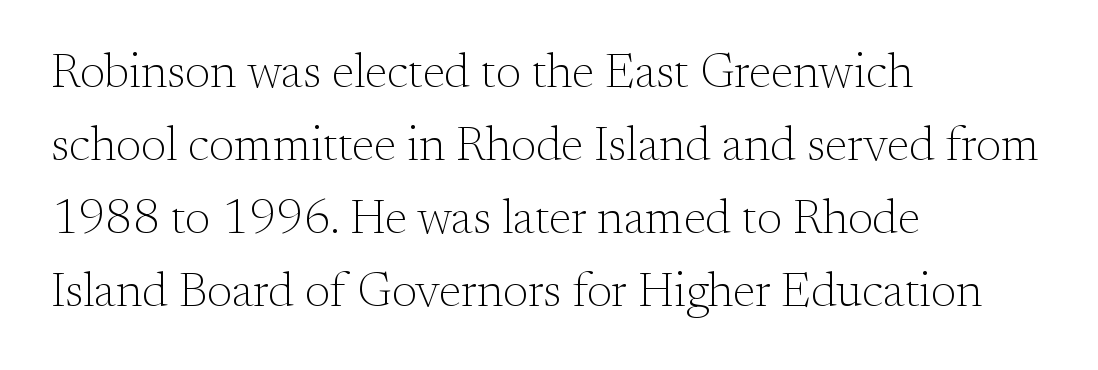
{"serif": "yes", "italic": "no", "bold": "no", "weight": "light", "width": "normal", "stroke_contrast": "medium", "x_height": "small", "monospaced": "no", "underline": "no", "align": "left", "line_spacing": "normal", "line_spacing_ratio": 1.52, "letter_spacing": "normal", "letter_spacing_em": 0.0, "glyph_px": 48}
